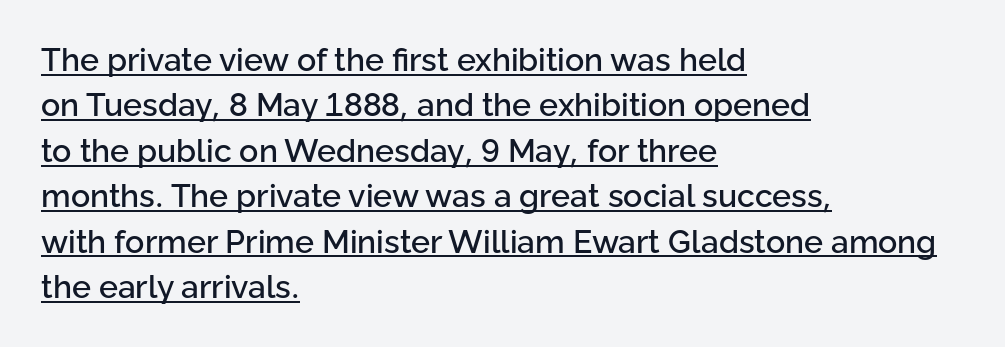
When letters stand straight like this, we call the style roman or upright. Each letter's strokes conclude bluntly, with no projecting serifs. Spacing between characters is what you'd get straight out of the box. The text block is weighted toward the left margin, trailing off unevenly rightward. Like a heading marked for emphasis, these lines bear an underscore.
